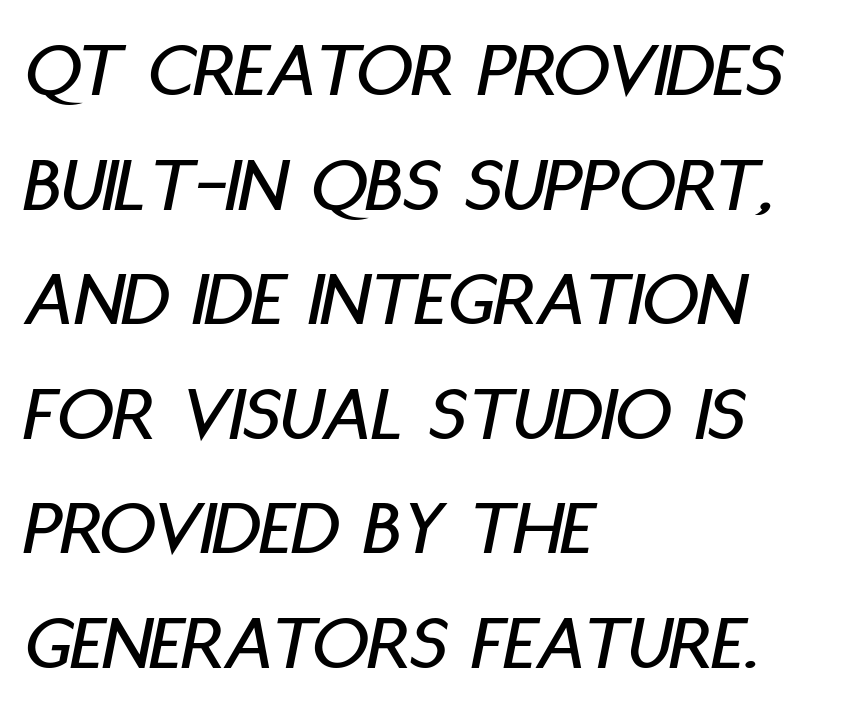
Q: Is the text italic (slanted)? A: Yes, it leans right by about 11 degrees.
Q: Is the text underlined? A: No.
Q: How is the paragraph aligned? A: Left-aligned.
Q: Is the spacing between letters normal or unusually wide? A: Normal.
Q: Is the spacing between lines tight, normal or loose? A: Normal.
Q: Width (condensed, normal, or wide)? A: Condensed.
Q: Stroke contrast? A: Low.
Q: x-height? A: Large.
Q: Monospaced? A: No.
